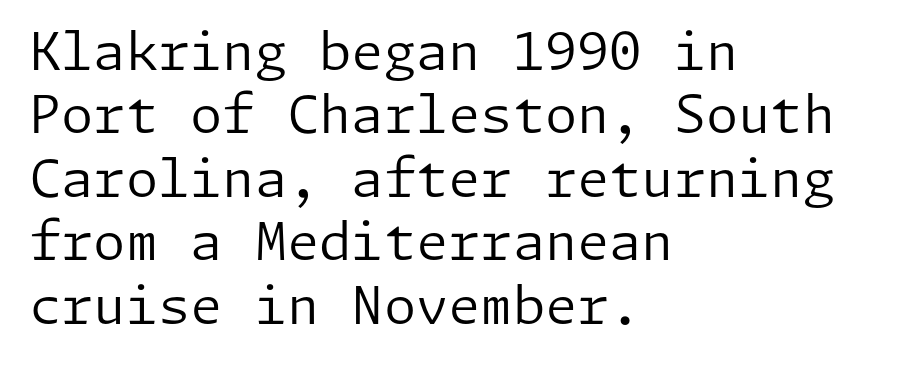
Observe the absence of serifs on each vertical stroke in this sample. Posture: straight, roman, zero tilt. Words float on clear page, feet unadorned. Casual observation: everything's shoved over to the left. Letter spacing: default. This is not heavy type; no bold has been used.
